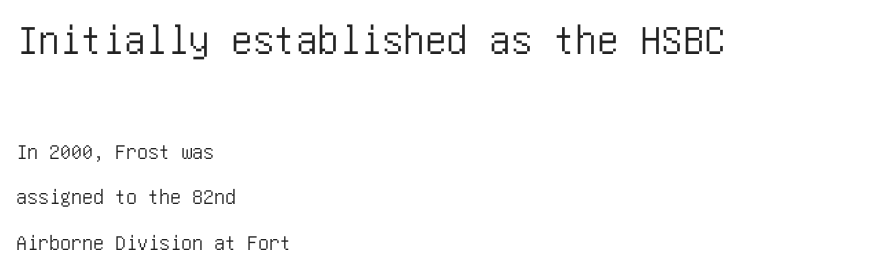
Q: Is the text italic (slanted)? A: No, it is upright.
Q: Is the typeface a serif or a sans-serif typeface? A: Sans-serif.
Q: Is the text underlined? A: No.
Q: How is the paragraph aligned? A: Left-aligned.
Q: Is the spacing between letters normal or unusually wide? A: Normal.
Q: Is the spacing between lines tight, normal or loose? A: Loose.
Q: Which block of text is set in a larger size, the first (top) or the second (bottom)? A: The first (top) one.
Q: Width (condensed, normal, or wide)? A: Condensed.
Q: Stroke contrast? A: Low.
Q: x-height? A: Large.
